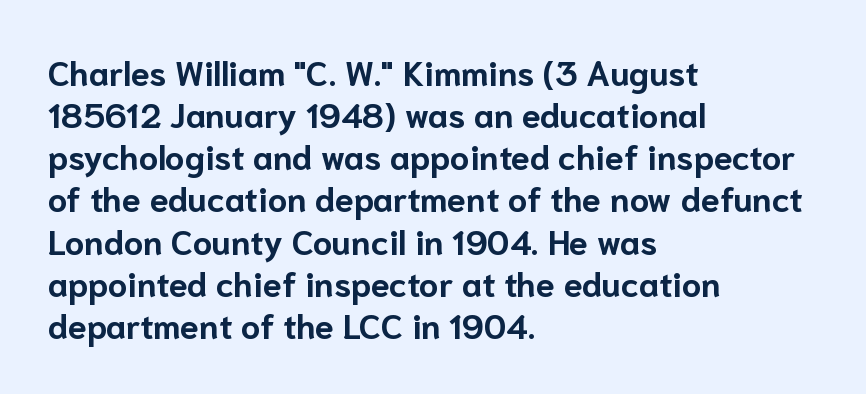
Q: Is the text bold? A: Yes.
Q: Is the text italic (slanted)? A: No, it is upright.
Q: Is the typeface a serif or a sans-serif typeface? A: Sans-serif.
Q: Is the text underlined? A: No.
Q: How is the paragraph aligned? A: Left-aligned.
Q: Is the spacing between letters normal or unusually wide? A: Normal.
Q: Width (condensed, normal, or wide)? A: Normal.
Q: Stroke contrast? A: Low.
Q: x-height? A: Medium.
Q: Monospaced? A: No.
